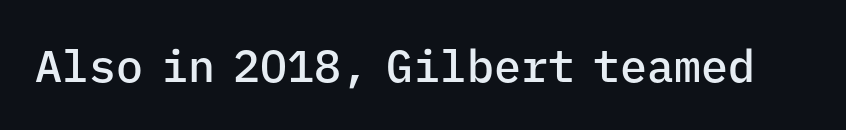
Is the letter spacing exaggerated? No — it looks like the ordinary default. Only glyphs here, with clear space below each row. How heavy is the stroke? Medium-heavy — a semibold, shy of bold. The lettering stays uniformly vertical, giving the passage a roman look. These lines are rendered in a fixed-pitch font.
